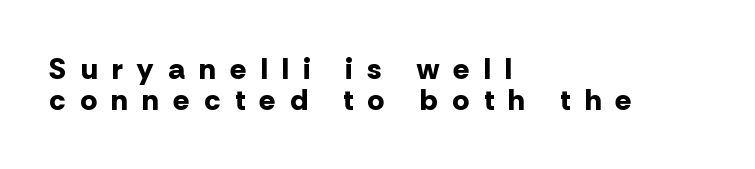
{"serif": "no", "italic": "no", "bold": "yes", "weight": "bold", "width": "normal", "stroke_contrast": "low", "x_height": "medium", "monospaced": "no", "underline": "no", "align": "left", "line_spacing": "tight", "line_spacing_ratio": 1.03, "letter_spacing": "wide", "letter_spacing_em": 0.49, "glyph_px": 30}
